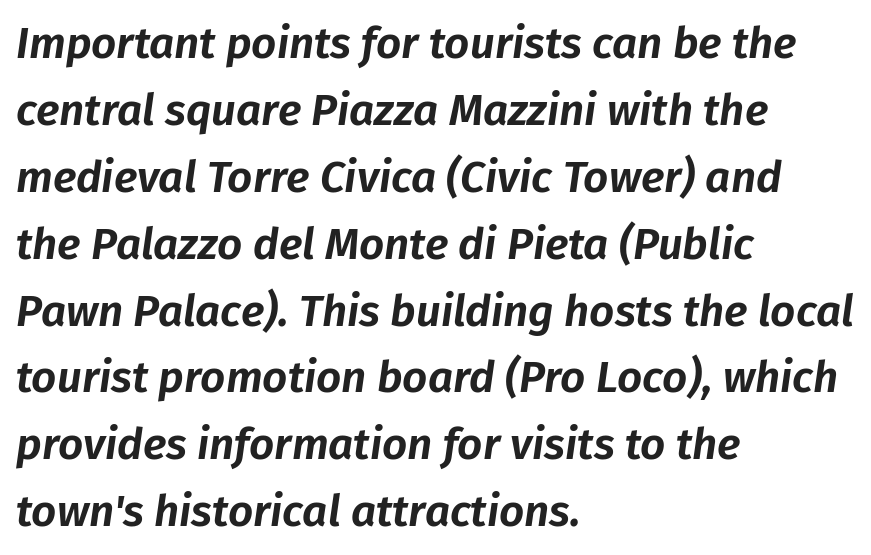
The image shows 44 px text type, italic (leaning right); set left-aligned, normal line spacing (1.52x), normal letter spacing, not underlined; low stroke contrast and a medium x-height.
